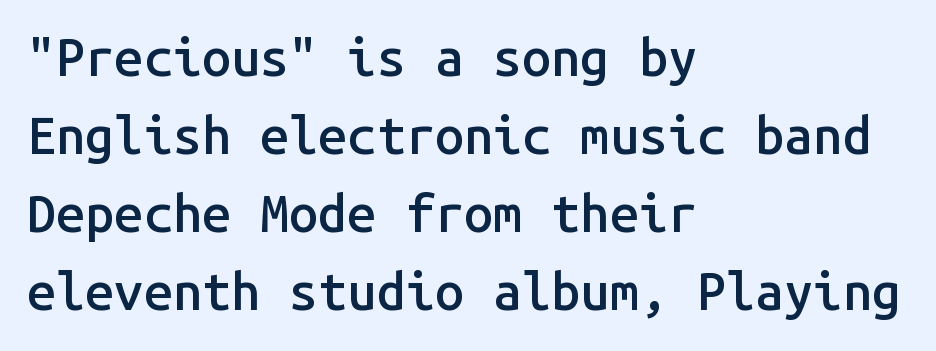
The image shows 52 px semibold sans-serif type, upright, monospaced; set left-aligned, normal line spacing (1.5x), normal letter spacing, not underlined; low stroke contrast and a medium x-height.
